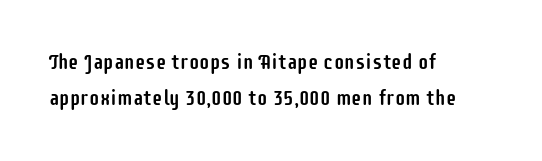
{"italic": "no", "underline": "no", "align": "left", "line_spacing_ratio": 1.73, "letter_spacing": "normal", "letter_spacing_em": 0.0, "glyph_px": 21}
